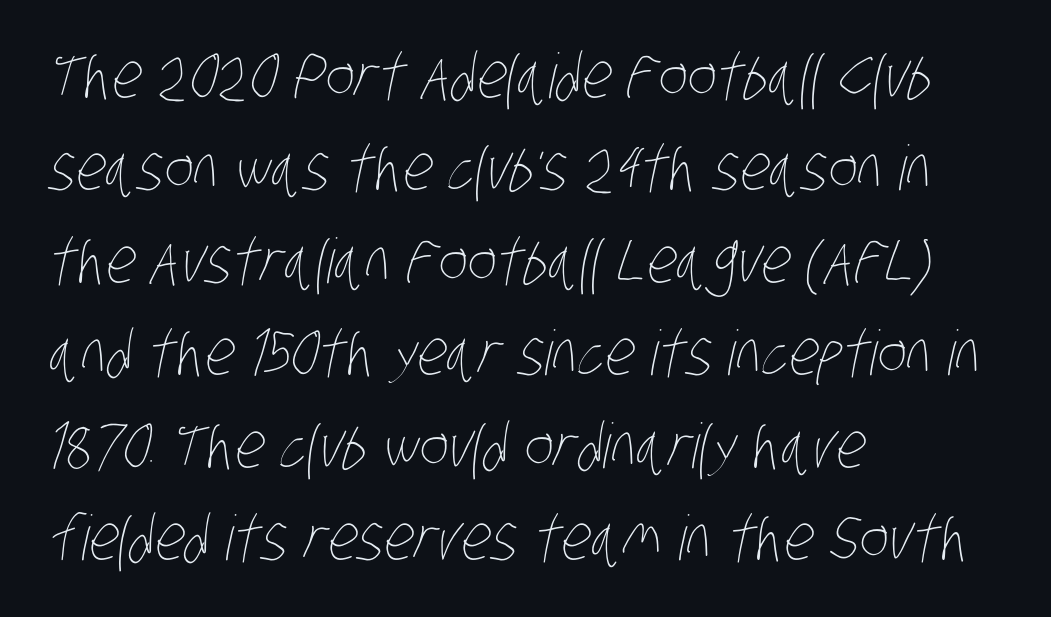
{"bold": "no", "weight": "thin", "width": "condensed", "stroke_contrast": "low", "x_height": "large", "monospaced": "no", "underline": "no", "align": "left", "line_spacing": "normal", "line_spacing_ratio": 1.49, "letter_spacing": "normal", "letter_spacing_em": 0.0, "glyph_px": 62}
